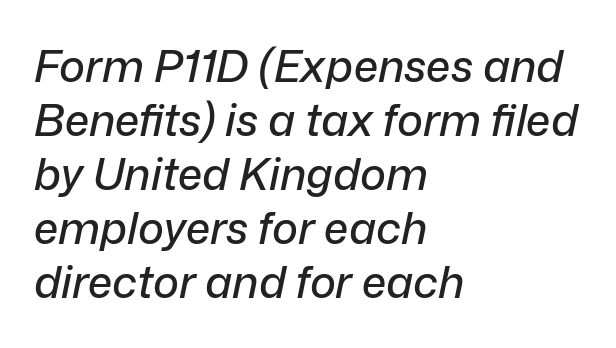
The image shows 44 px text type, italic (leaning right); set left-aligned, line spacing 1.23x, normal letter spacing, not underlined; low stroke contrast and a medium x-height.
